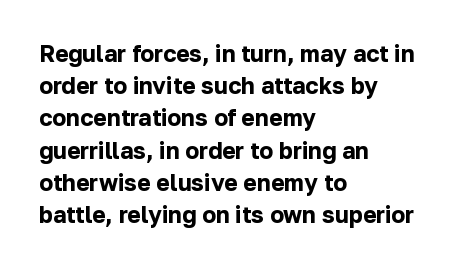
Q: Is the text bold? A: Yes.
Q: Is the text italic (slanted)? A: No, it is upright.
Q: Is the text underlined? A: No.
Q: How is the paragraph aligned? A: Left-aligned.
Q: Is the spacing between letters normal or unusually wide? A: Normal.
Q: Is the spacing between lines tight, normal or loose? A: Normal.
